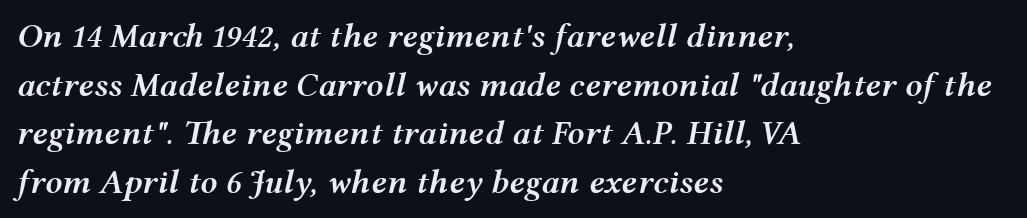
{"italic": "yes", "lean": "right", "slant_degrees": 12, "bold": "semi", "weight": "semibold", "width": "wide", "stroke_contrast": "medium", "x_height": "medium", "monospaced": "no", "underline": "no", "align": "left", "line_spacing": "normal", "line_spacing_ratio": 1.43, "letter_spacing": "normal", "letter_spacing_em": 0.0, "glyph_px": 34}
